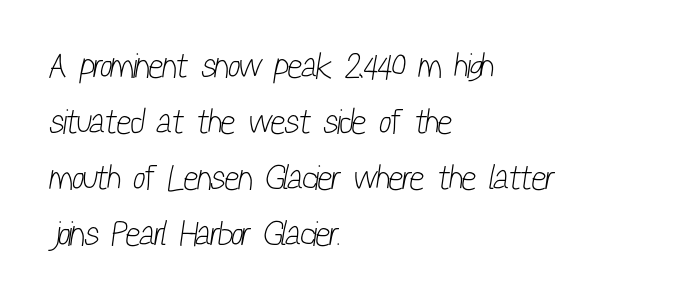
The letterforms sit at book weight or below. Typographically, this falls in the sans-serif category. A classic flush-left, rag-right setting is used for this passage. Quick note: underline off.
